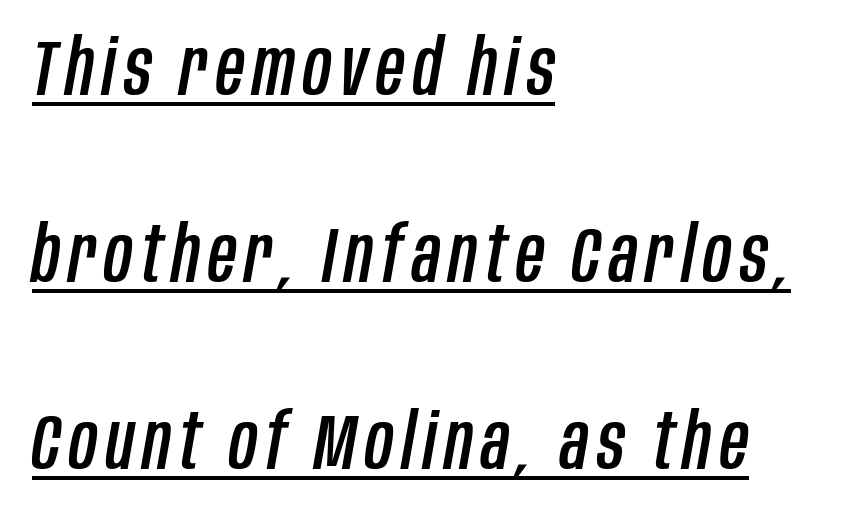
{"italic": "yes", "lean": "right", "slant_degrees": 10, "width": "condensed", "stroke_contrast": "low", "x_height": "large", "monospaced": "no", "underline": "yes", "align": "left", "line_spacing": "loose", "line_spacing_ratio": 2.4, "glyph_px": 78}
